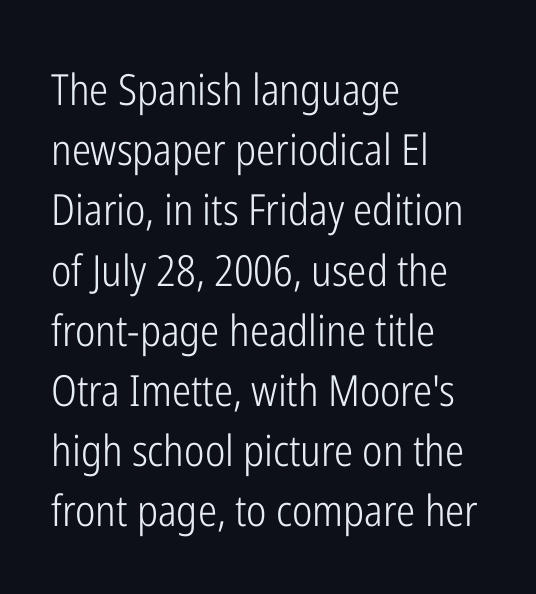
Are there feet on the stems? There aren't — it's a sans. Honestly, the letter spacing is just normal — you wouldn't notice it. Any mark beneath the type? The region is blank. Think standard paragraph weight, or any step lighter than that. Tall strokes in this sample are plumb rather than angled.
